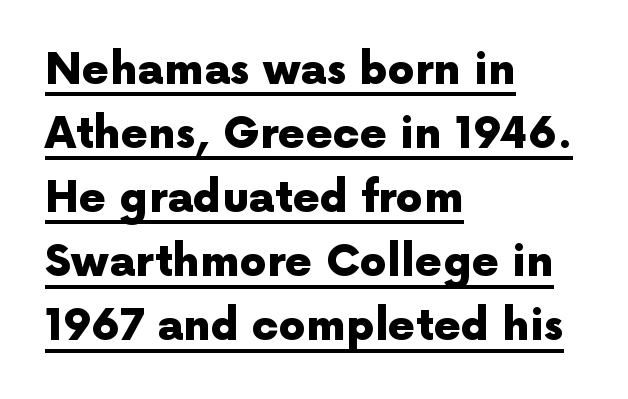
Interline gaps are of average width in this sample. As a designer I'd log this as weight 700, bold. Is the block centered? No — it sits flush against the left margin. Each line of the rendering has a horizontal stroke beneath the glyphs.
